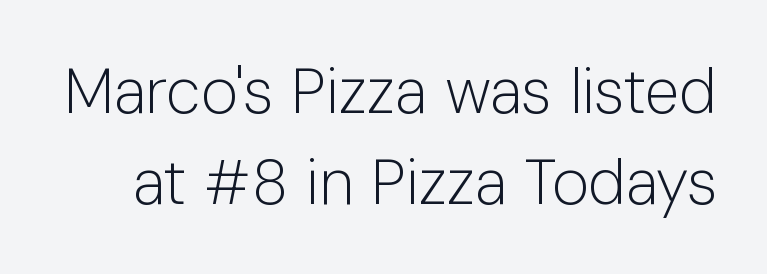
Q: Is the text bold? A: No.
Q: Is the text italic (slanted)? A: No, it is upright.
Q: Is the typeface a serif or a sans-serif typeface? A: Sans-serif.
Q: Is the text underlined? A: No.
Q: Is the spacing between letters normal or unusually wide? A: Normal.
Q: Is the spacing between lines tight, normal or loose? A: Normal.
Q: Width (condensed, normal, or wide)? A: Normal.
Q: Stroke contrast? A: Low.
Q: x-height? A: Medium.
Q: Monospaced? A: No.
